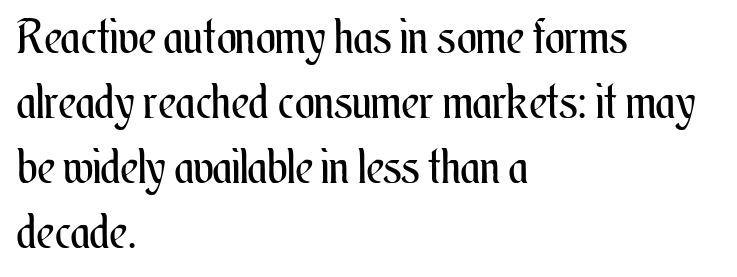
The image shows 47 px regular-weight, condensed type, upright; set left-aligned, normal line spacing (1.38x), normal letter spacing, not underlined; medium stroke contrast and a small x-height.
